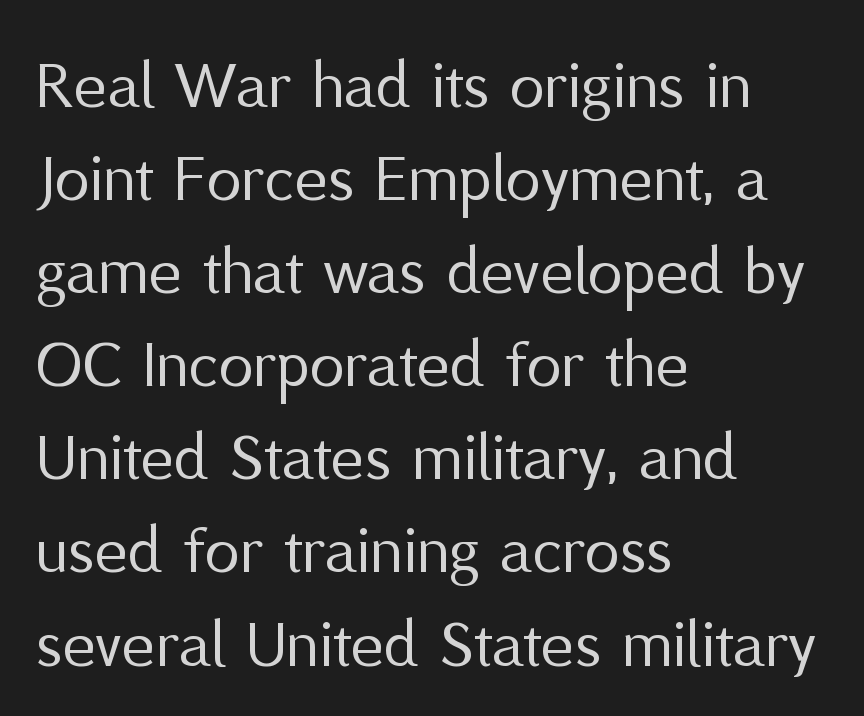
Words float on clear page, feet unadorned. Here the designer chose a conventional face with non-uniform glyph widths. Upright lettering throughout. Think standard paragraph weight, or any step lighter than that. Tracking here is standard; glyphs follow each other at the usual distance. One glance says typical: line gaps are just what's usual.
